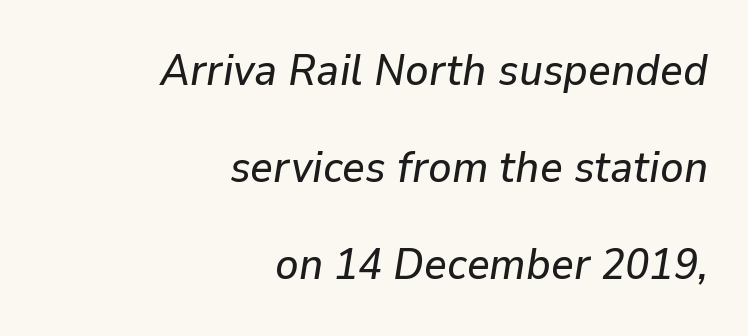
Each word holds together tightly as a unit, with standard inter-letter gaps. The ragged edge is on the left, which tells us the setting is flush right. A great deal of white space separates one row of letters from the next. Descenders are the only things crossing below the line.
